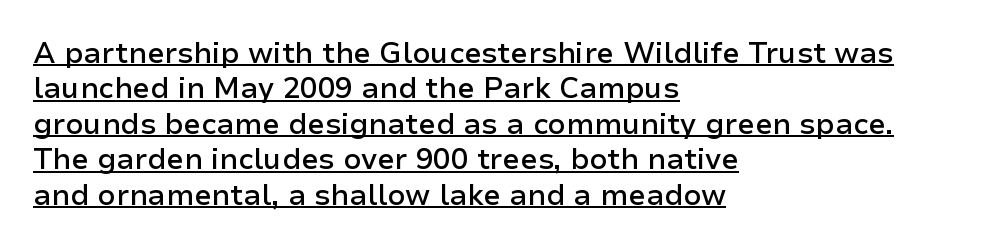
{"serif": "no", "italic": "no", "bold": "semi", "weight": "semibold", "width": "normal", "stroke_contrast": "low", "x_height": "medium", "monospaced": "no", "underline": "yes", "align": "left", "line_spacing_ratio": 1.22, "letter_spacing": "normal", "letter_spacing_em": 0.0, "glyph_px": 29}
